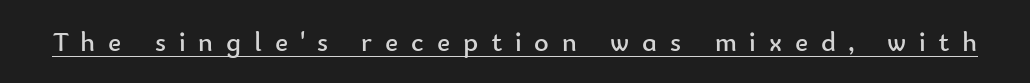
{"serif": "no", "italic": "no", "bold": "no", "weight": "regular", "width": "normal", "stroke_contrast": "low", "x_height": "small", "monospaced": "no", "underline": "yes", "letter_spacing": "wide", "letter_spacing_em": 0.46, "glyph_px": 28}
